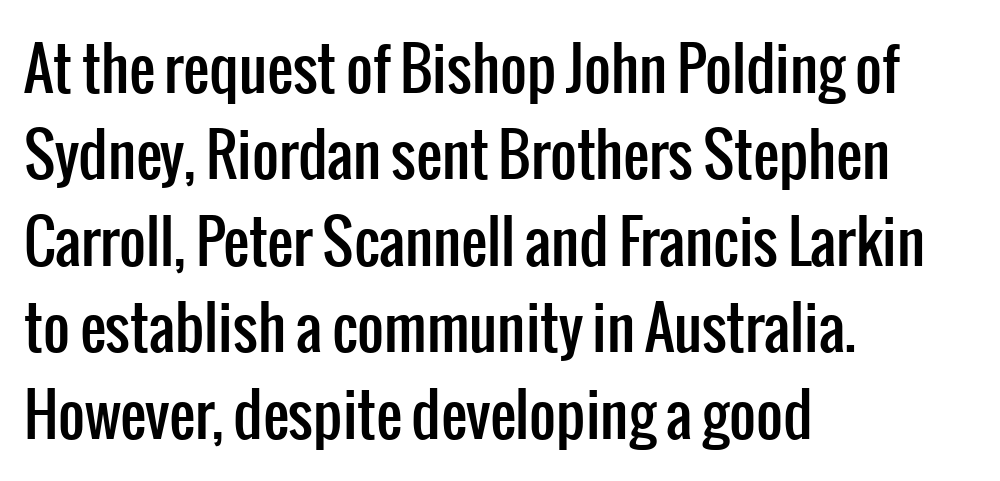
The glyphs are unaccompanied by any horizontal stroke below them. Font category for this specimen: sans-serif. The letterforms sit shoulder to shoulder at normal distance. Note the varied advance widths — an 'i' is clearly narrower than an 'm'.
